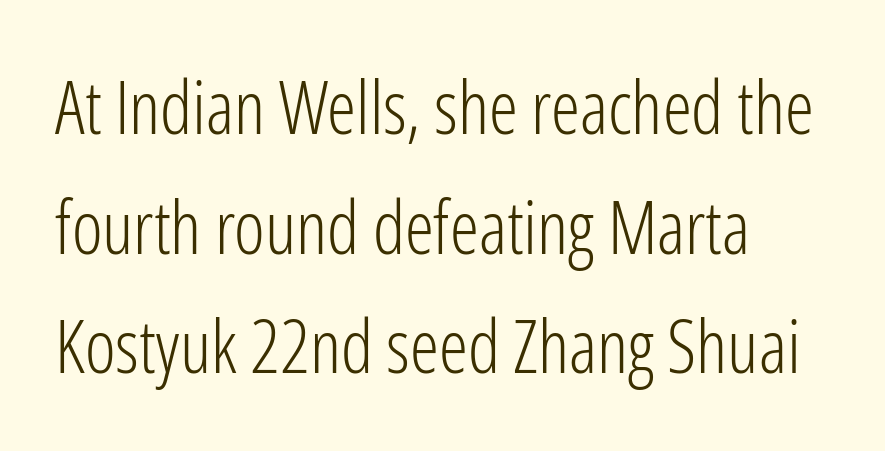
Here the glyphs are tracked normally, forming tight word shapes. Varying glyph widths throughout — classic text-font behaviour. Visually the block forms a straight wall on the left and a jagged coastline on the right. Is there any slant? The stems are plumb.
